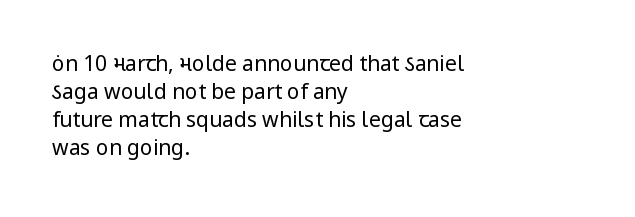
{"italic": "no", "bold": "no", "underline": "no", "align": "left", "line_spacing": "normal", "line_spacing_ratio": 1.34, "letter_spacing": "normal", "letter_spacing_em": 0.0, "glyph_px": 21}
